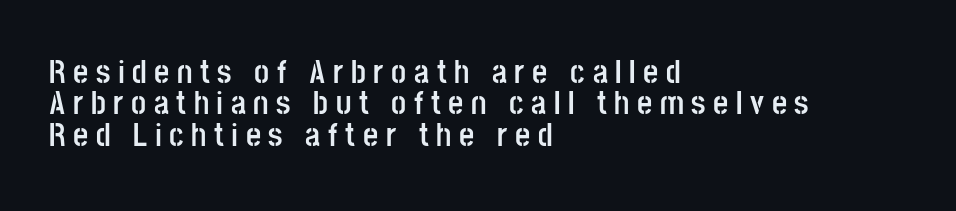
The image shows 33 px semibold, condensed sans-serif type, upright; set left-aligned, tight line spacing (0.95x), unusually wide letter spacing (+0.23 em), not underlined; low stroke contrast and a large x-height.
